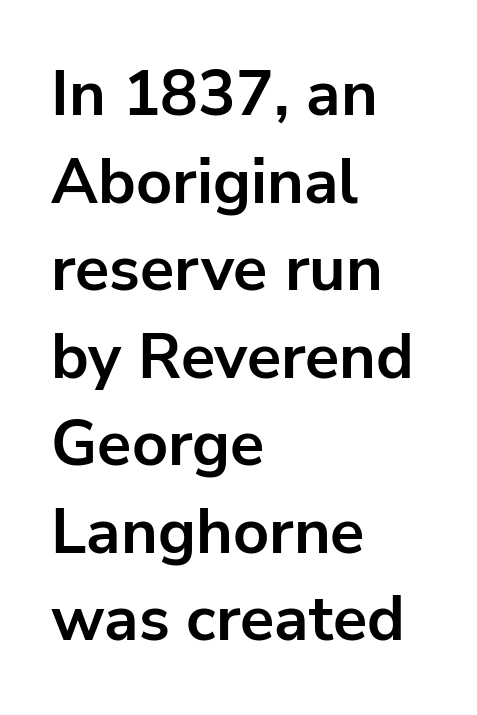
These lines were composed using upright roman letters. Think of a printed novel: that variable character pitch is what you see here. Nope, no serifs anywhere on these letters. The lines in this sample share a left origin and differ only in where they stop.
